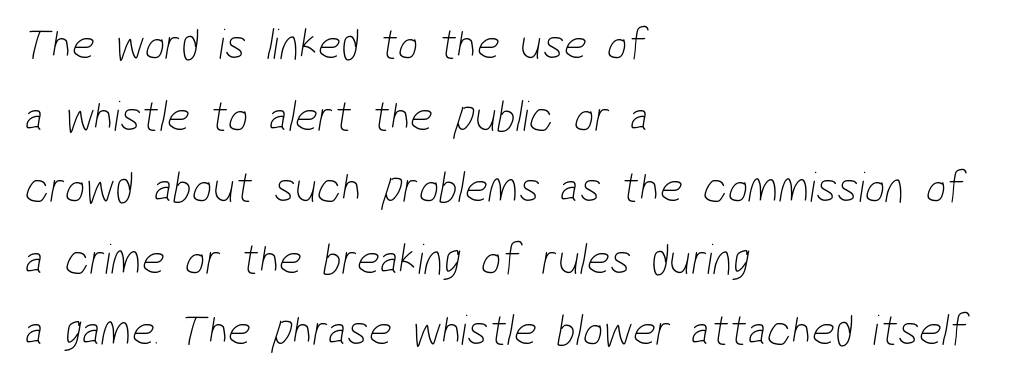
The image shows 45 px thin, condensed sans-serif type; set left-aligned, normal line spacing (1.59x), normal letter spacing, not underlined; low stroke contrast and a medium x-height.
